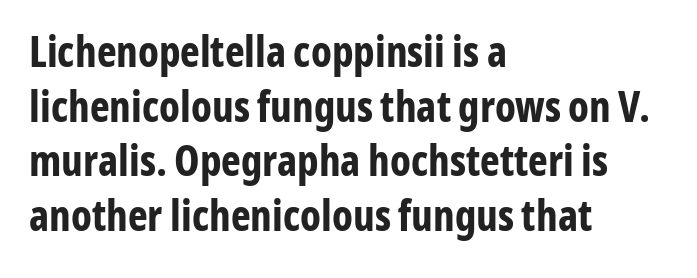
The axis of the letterforms is exactly vertical. Descender tails drop into unmarked territory. The characters display no serif detailing; their extremities are plain. One glance says typical: line gaps are just what's usual. The rendering anchors every line to the left-hand side.
